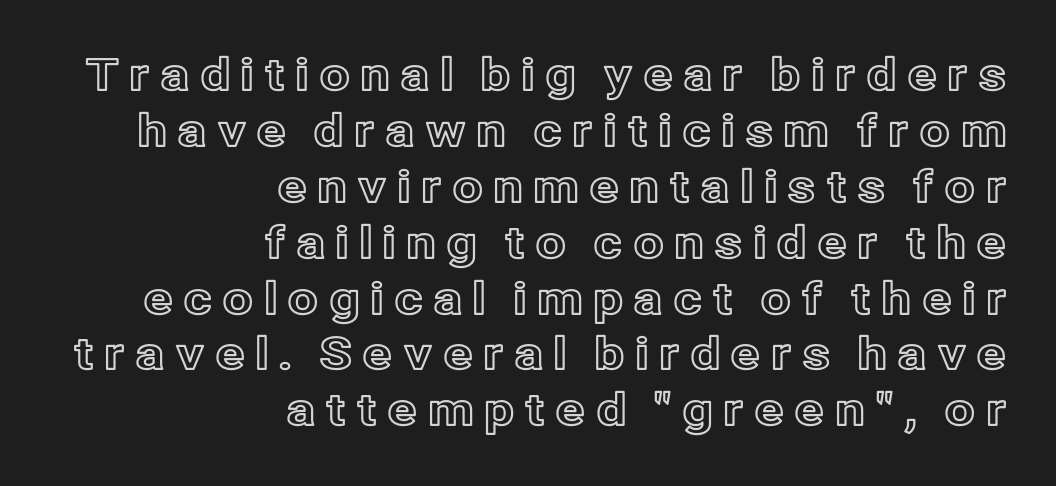
The image shows 44 px text type, upright; set right-aligned, normal line spacing (1.27x), unusually wide letter spacing (+0.22 em), not underlined; a medium x-height.
